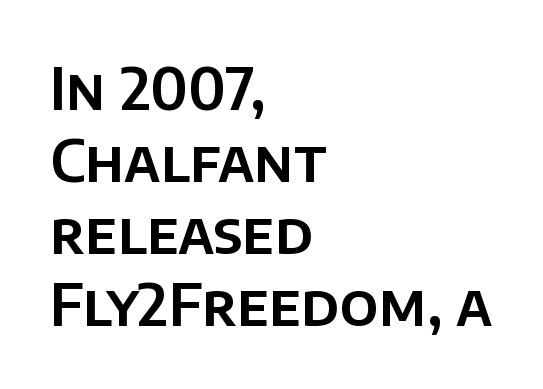
Q: Is the text italic (slanted)? A: No, it is upright.
Q: Is the typeface a serif or a sans-serif typeface? A: Sans-serif.
Q: Is the text underlined? A: No.
Q: How is the paragraph aligned? A: Left-aligned.
Q: Is the spacing between letters normal or unusually wide? A: Normal.
Q: Width (condensed, normal, or wide)? A: Normal.
Q: Stroke contrast? A: Low.
Q: x-height? A: Large.
Q: Monospaced? A: No.
